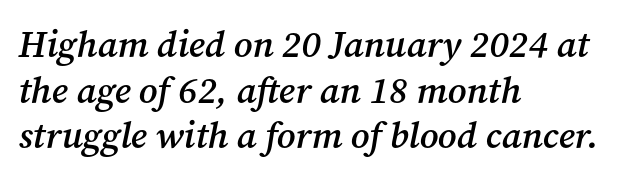
{"serif": "yes", "italic": "yes", "lean": "right", "slant_degrees": 12, "bold": "semi", "weight": "semibold", "width": "normal", "stroke_contrast": "medium", "x_height": "medium", "monospaced": "no", "underline": "no", "align": "left", "line_spacing_ratio": 1.23, "letter_spacing": "normal", "letter_spacing_em": 0.0, "glyph_px": 37}
